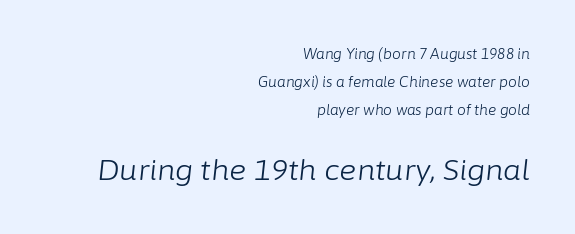
{"italic": "yes", "lean": "right", "slant_degrees": 6, "bold": "no", "weight": "light", "width": "normal", "stroke_contrast": "low", "x_height": "medium", "monospaced": "no", "underline": "no", "align": "right", "line_spacing": "loose", "line_spacing_ratio": 2.0, "letter_spacing": "normal", "letter_spacing_em": 0.0, "larger_block": "second", "size_ratio": 2.07, "glyph_px": 29}
